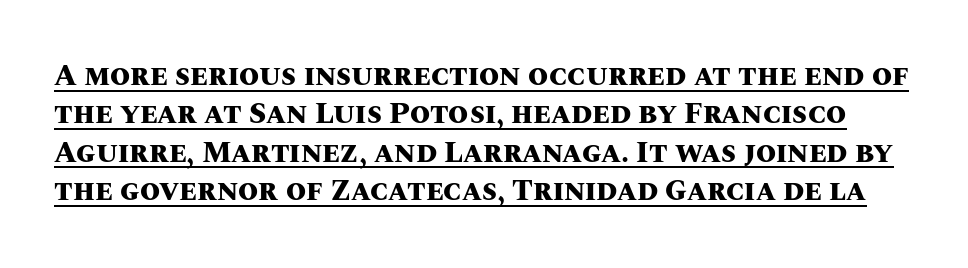
Regarding leading, the lines here are spaced in the standard way. The sample has been set heavy, in full bold. Each letter keeps its own natural width here, so spacing adapts to shape. No italicization has been applied; the sample stays upright.
